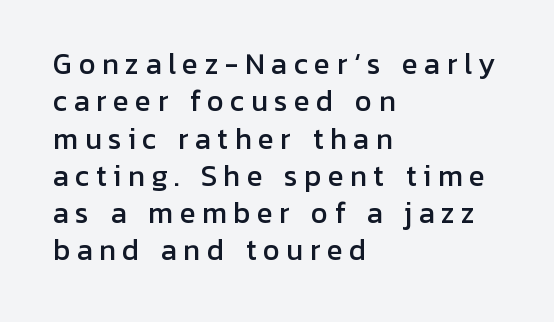
Ordinary non-slanted type is in use. Has an underline been added? It has not. This sample keeps an unexceptional amount of space between lines. All the whitespace from short lines collects on the right. The letterforms stand isolated, each surrounded by extra space.
